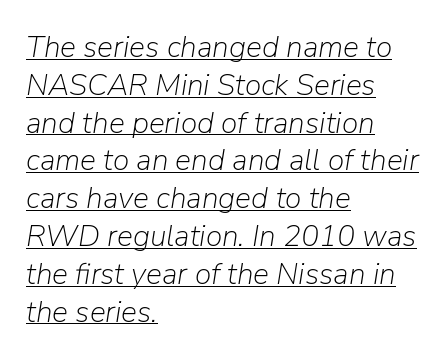
Q: Is the text bold? A: No.
Q: Is the text italic (slanted)? A: Yes, it leans right by about 9 degrees.
Q: Is the text underlined? A: Yes.
Q: How is the paragraph aligned? A: Left-aligned.
Q: Is the spacing between letters normal or unusually wide? A: Normal.
Q: Is the spacing between lines tight, normal or loose? A: Normal.
Q: Width (condensed, normal, or wide)? A: Normal.
Q: Stroke contrast? A: Low.
Q: x-height? A: Medium.
Q: Monospaced? A: No.
